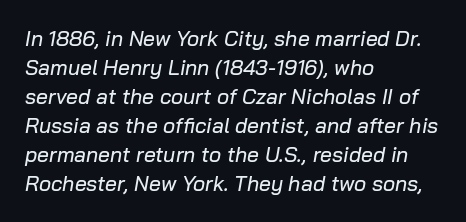
Q: Is the text italic (slanted)? A: Yes, it leans right by about 10 degrees.
Q: Is the text underlined? A: No.
Q: How is the paragraph aligned? A: Left-aligned.
Q: Is the spacing between letters normal or unusually wide? A: Normal.
Q: Is the spacing between lines tight, normal or loose? A: Normal.
